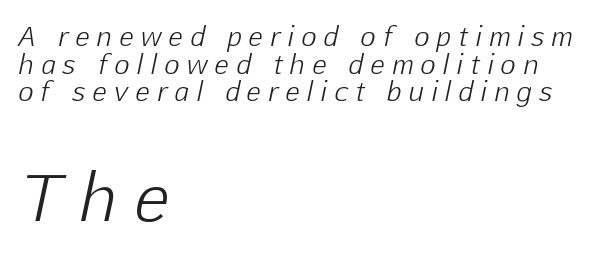
Q: Is the text bold? A: No.
Q: Is the text italic (slanted)? A: Yes, it leans right by about 12 degrees.
Q: Is the text underlined? A: No.
Q: How is the paragraph aligned? A: Left-aligned.
Q: Is the spacing between letters normal or unusually wide? A: Unusually wide.
Q: Is the spacing between lines tight, normal or loose? A: Tight.
Q: Which block of text is set in a larger size, the first (top) or the second (bottom)? A: The second (bottom) one.
Q: Width (condensed, normal, or wide)? A: Normal.
Q: Stroke contrast? A: Low.
Q: x-height? A: Medium.
Q: Monospaced? A: No.
